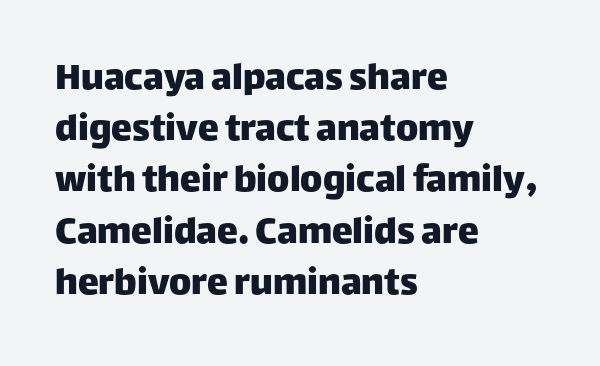
The image shows 42 px sans-serif type, upright; set left-aligned, line spacing 1.22x, normal letter spacing, not underlined; low stroke contrast and a large x-height.
